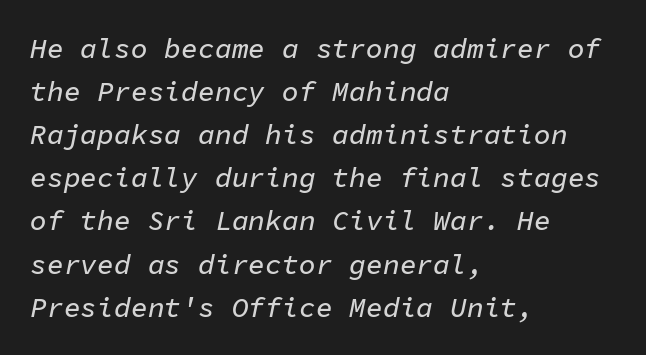
{"italic": "yes", "lean": "right", "slant_degrees": 11, "width": "normal", "stroke_contrast": "low", "x_height": "medium", "monospaced": "yes", "underline": "no", "align": "left", "line_spacing": "normal", "line_spacing_ratio": 1.54, "letter_spacing": "normal", "letter_spacing_em": 0.0, "glyph_px": 28}
